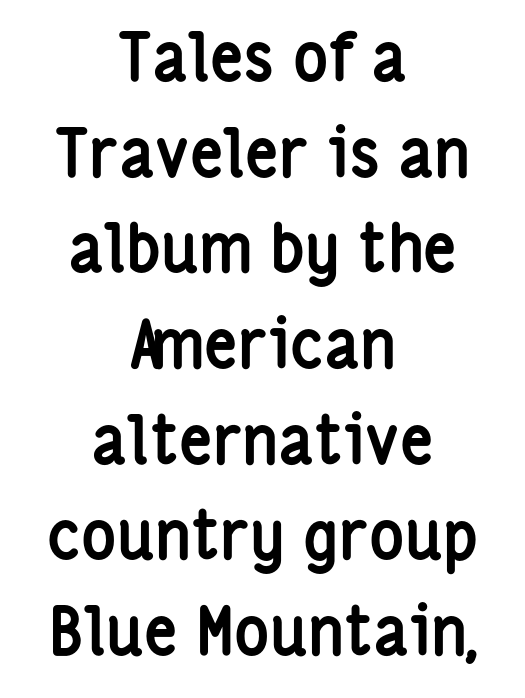
{"serif": "no", "italic": "no", "bold": "yes", "weight": "semibold", "width": "condensed", "stroke_contrast": "low", "x_height": "medium", "monospaced": "no", "underline": "no", "align": "center", "line_spacing": "normal", "line_spacing_ratio": 1.45, "letter_spacing": "normal", "letter_spacing_em": 0.0, "glyph_px": 66}
